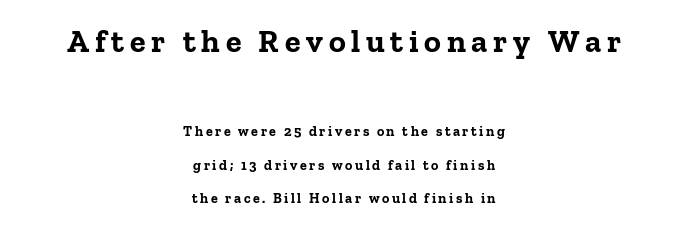
Rendered with straight, roman letterforms. Layout note: lines centered. Typesetter's note — upper block bumped up in size, lower block left smaller. The face used here is proportionally spaced, like ordinary book or web type.
